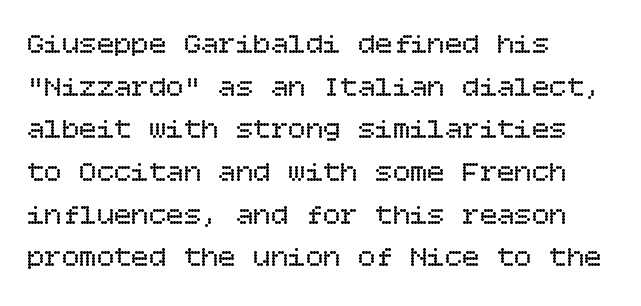
{"italic": "no", "bold": "no", "weight": "regular", "width": "normal", "stroke_contrast": "low", "x_height": "large", "underline": "no", "align": "left", "line_spacing": "normal", "line_spacing_ratio": 1.47, "letter_spacing": "normal", "letter_spacing_em": 0.0, "glyph_px": 29}
